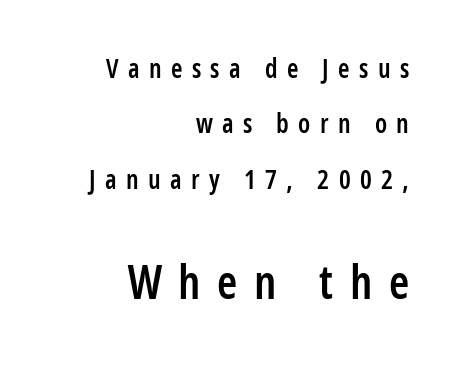
The image shows 46 px semibold, condensed sans-serif type, upright; set right-aligned, loose line spacing (2.13x), unusually wide letter spacing (+0.36 em), not underlined; the second (bottom) block is 1.77x larger; low stroke contrast and a medium x-height.
